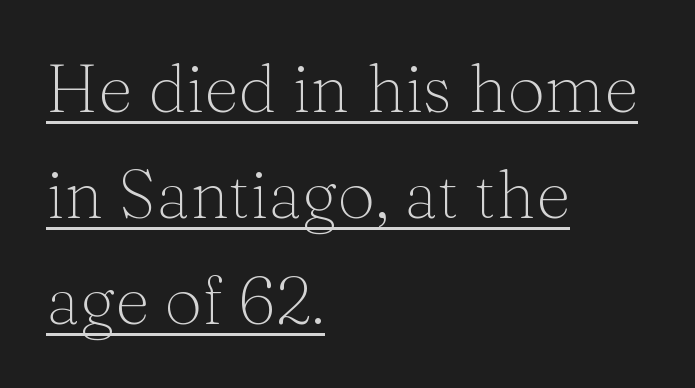
{"serif": "yes", "italic": "no", "bold": "no", "weight": "light", "width": "normal", "stroke_contrast": "medium", "x_height": "medium", "monospaced": "no", "underline": "yes", "align": "left", "line_spacing": "normal", "line_spacing_ratio": 1.58, "letter_spacing": "normal", "letter_spacing_em": 0.0, "glyph_px": 67}
